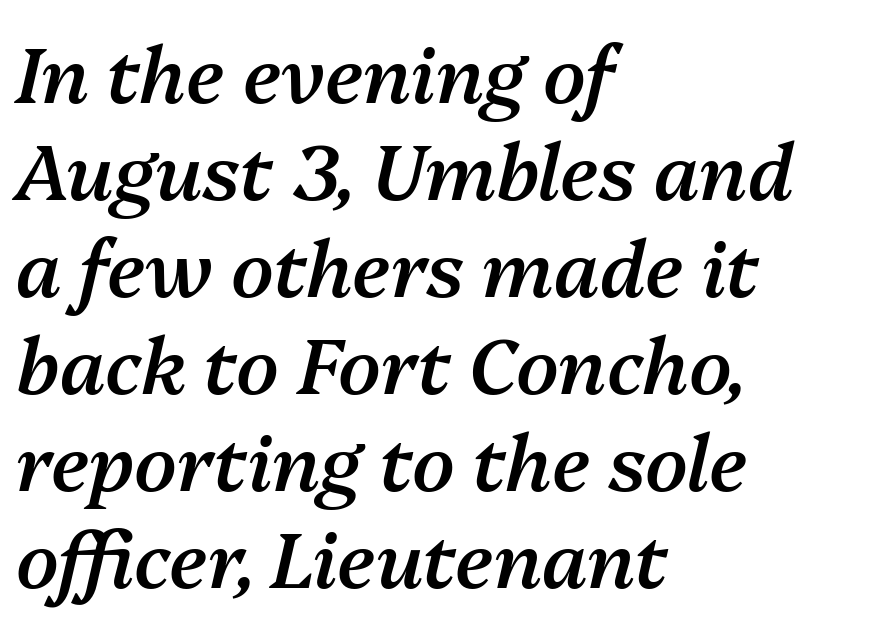
If you measured baseline to baseline, you'd find a middling distance. Beneath every word, the page is bare. You could not count columns in this text — the font is proportionally spaced. Look at the tracking — it's just the regular setting, nothing added.
